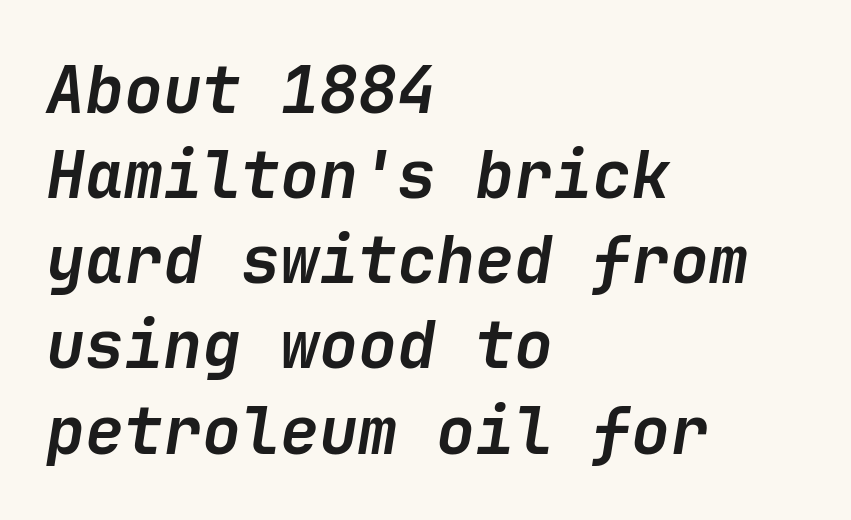
Q: Is the text bold? A: Yes.
Q: Is the text italic (slanted)? A: Yes, it leans right by about 9 degrees.
Q: Is the text underlined? A: No.
Q: How is the paragraph aligned? A: Left-aligned.
Q: Is the spacing between letters normal or unusually wide? A: Normal.
Q: Is the spacing between lines tight, normal or loose? A: Normal.
Q: Width (condensed, normal, or wide)? A: Normal.
Q: Stroke contrast? A: Low.
Q: x-height? A: Medium.
